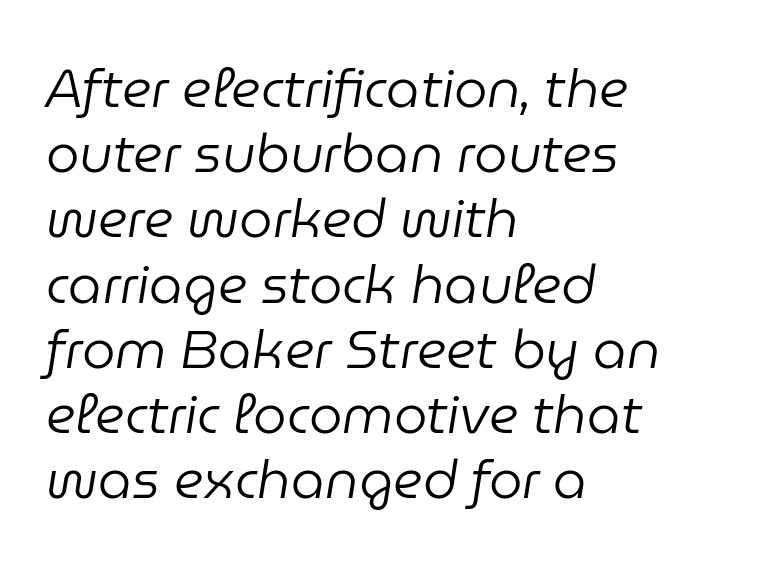
{"italic": "yes", "lean": "right", "slant_degrees": 9, "bold": "no", "weight": "regular", "width": "normal", "stroke_contrast": "low", "x_height": "medium", "monospaced": "no", "underline": "no", "align": "left", "line_spacing_ratio": 1.23, "letter_spacing": "normal", "letter_spacing_em": 0.0, "glyph_px": 53}
